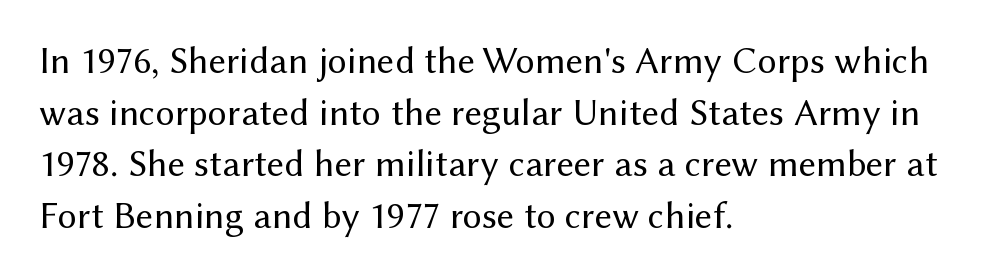
The image shows 38 px regular-weight sans-serif type, upright; set left-aligned, normal line spacing (1.36x), normal letter spacing, not underlined; medium stroke contrast and a medium x-height.
